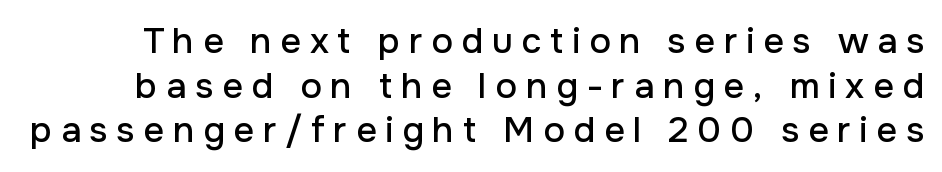
The horizontal fit of the characters is loose and conspicuously gappy. A sans-serif font was chosen for this passage. Posture: straight, roman, zero tilt. Do the characters align in a grid? No, the font is proportional. Only glyphs here, with clear space below each row.
